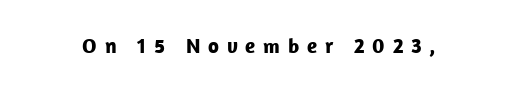
{"italic": "no", "bold": "yes", "underline": "no", "letter_spacing": "wide", "letter_spacing_em": 0.37, "glyph_px": 21}
